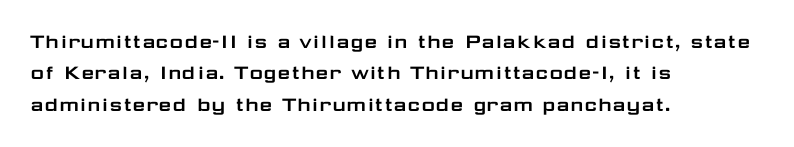
{"italic": "no", "underline": "no", "align": "left", "line_spacing": "normal", "line_spacing_ratio": 1.36, "letter_spacing": "normal", "letter_spacing_em": 0.0, "glyph_px": 23}
